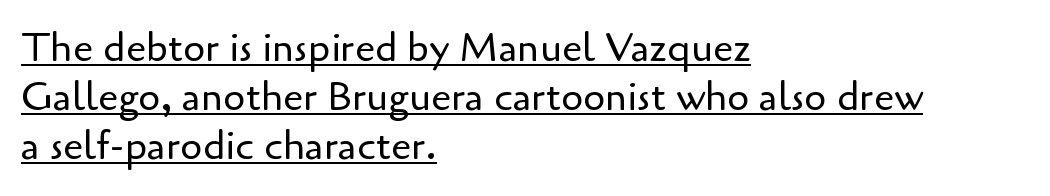
{"serif": "no", "italic": "no", "bold": "no", "weight": "regular", "width": "normal", "stroke_contrast": "low", "x_height": "small", "monospaced": "no", "underline": "yes", "align": "left", "line_spacing_ratio": 1.23, "letter_spacing": "normal", "letter_spacing_em": 0.0, "glyph_px": 40}
